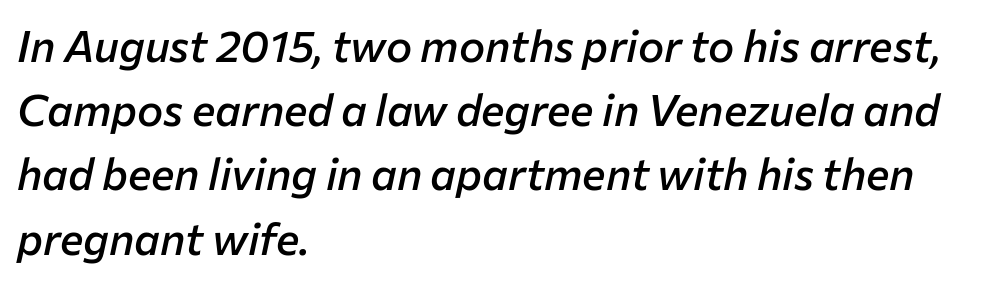
In terms of letterspacing, this is plain default setting. One glance says typical: line gaps are just what's usual. I'd describe the lettering as semibold — firm but not a full bold. You could not count columns in this text — the font is proportionally spaced.
